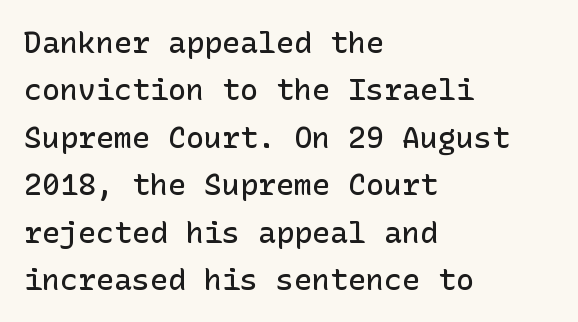
One glance says typical: line gaps are just what's usual. Clear beneath every line of the passage. The type family on display is of the sans-serif kind. You can tell it's not italic because the verticals are truly vertical. The letters sit at their default tracking, neither squeezed nor spread. The compositor pushed each line to the left boundary.
